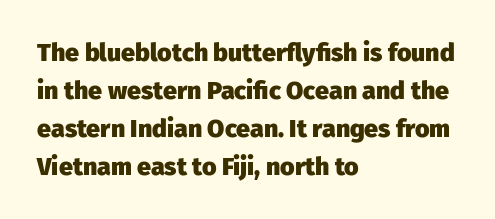
{"italic": "no", "bold": "yes", "underline": "no", "align": "left", "line_spacing": "normal", "line_spacing_ratio": 1.52, "letter_spacing": "normal", "letter_spacing_em": 0.0, "glyph_px": 25}
